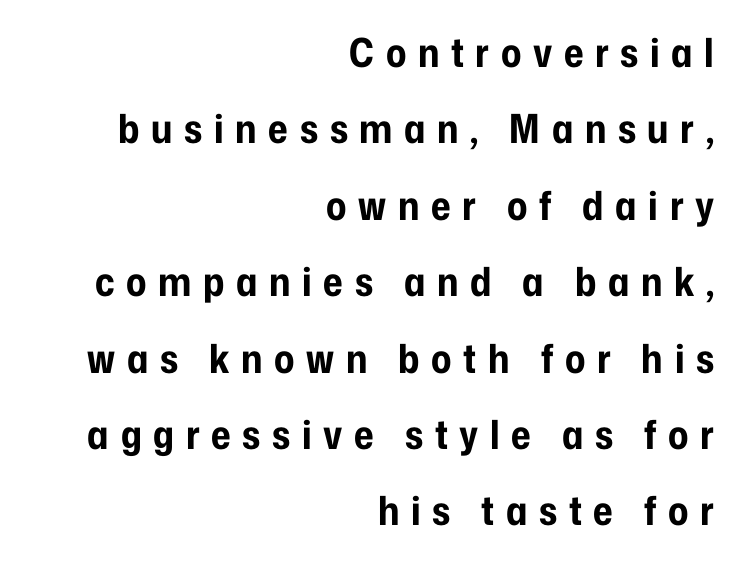
Q: Is the text bold? A: Yes.
Q: Is the text italic (slanted)? A: No, it is upright.
Q: Is the typeface a serif or a sans-serif typeface? A: Sans-serif.
Q: Is the text underlined? A: No.
Q: How is the paragraph aligned? A: Right-aligned.
Q: Is the spacing between letters normal or unusually wide? A: Unusually wide.
Q: Is the spacing between lines tight, normal or loose? A: Loose.
Q: Width (condensed, normal, or wide)? A: Condensed.
Q: Stroke contrast? A: Low.
Q: x-height? A: Medium.
Q: Monospaced? A: No.
